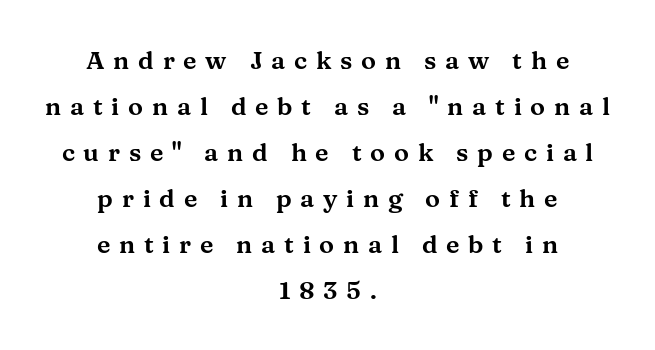
Q: Is the text italic (slanted)? A: No, it is upright.
Q: Is the text underlined? A: No.
Q: How is the paragraph aligned? A: Centered.
Q: Is the spacing between letters normal or unusually wide? A: Unusually wide.
